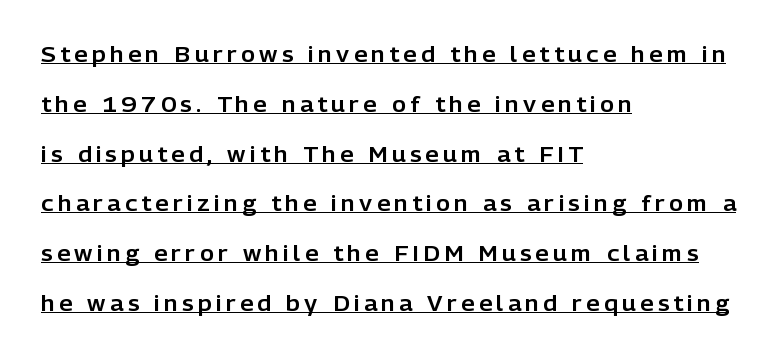
{"italic": "no", "underline": "yes", "align": "left", "line_spacing": "loose", "line_spacing_ratio": 2.37, "letter_spacing": "wide", "letter_spacing_em": 0.21, "glyph_px": 21}
